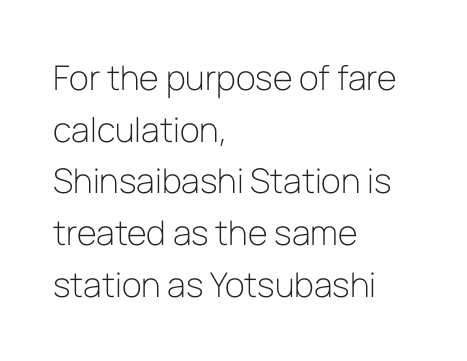
The image shows 34 px light sans-serif type, upright; set left-aligned, normal line spacing (1.52x), normal letter spacing, not underlined; low stroke contrast and a medium x-height.
